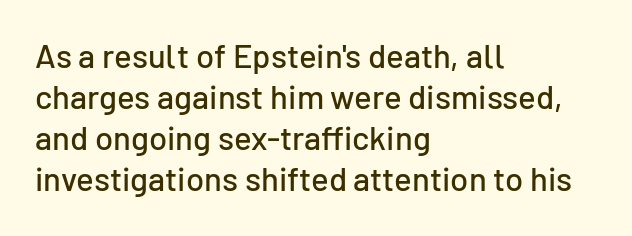
The image shows 33 px sans-serif type, upright; set left-aligned, line spacing 1.24x, normal letter spacing, not underlined; low stroke contrast and a medium x-height.
